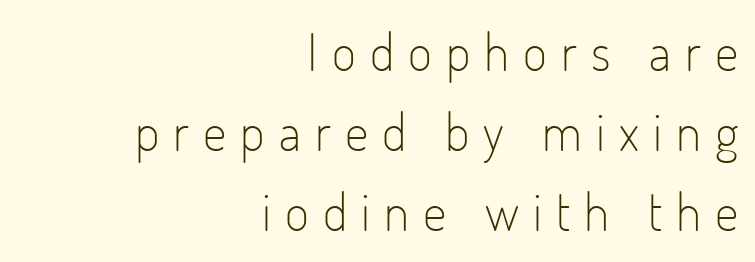
{"serif": "no", "italic": "no", "bold": "no", "weight": "light", "width": "condensed", "stroke_contrast": "low", "x_height": "small", "monospaced": "no", "underline": "no", "align": "right", "line_spacing": "normal", "line_spacing_ratio": 1.54, "letter_spacing": "wide", "letter_spacing_em": 0.27, "glyph_px": 52}
